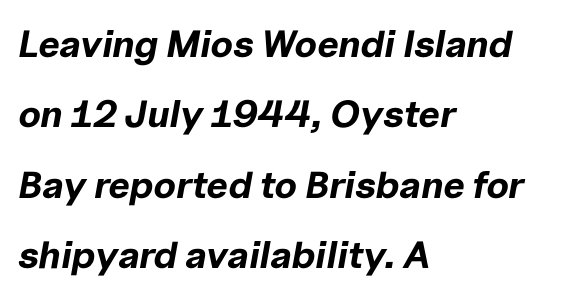
Look at the tracking — it's just the regular setting, nothing added. Spacing verdict: proportional, widths tailored to each character. The area under the type is left untouched. The paragraph shown leans on its left margin.
